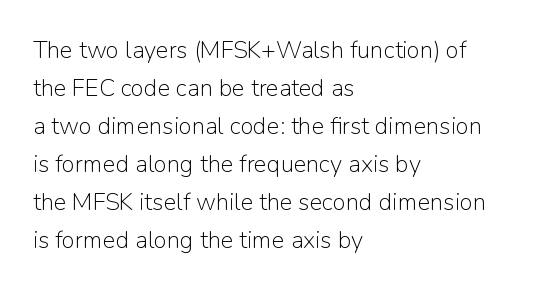
Q: Is the text bold? A: No.
Q: Is the text italic (slanted)? A: No, it is upright.
Q: Is the text underlined? A: No.
Q: How is the paragraph aligned? A: Left-aligned.
Q: Is the spacing between letters normal or unusually wide? A: Normal.
Q: Is the spacing between lines tight, normal or loose? A: Normal.
